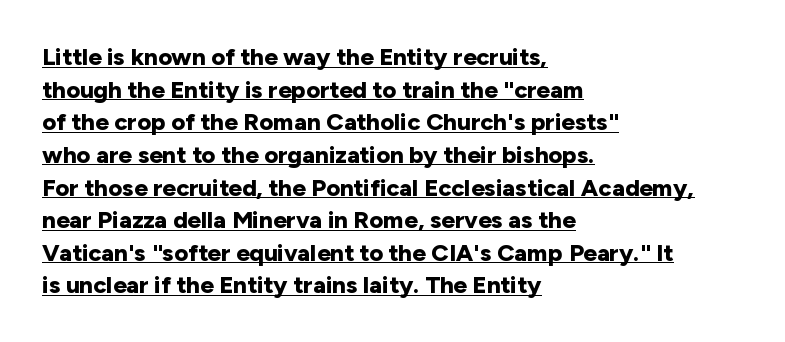
{"italic": "no", "bold": "yes", "underline": "yes", "align": "left", "line_spacing": "normal", "line_spacing_ratio": 1.36, "letter_spacing": "normal", "letter_spacing_em": 0.0, "glyph_px": 24}
